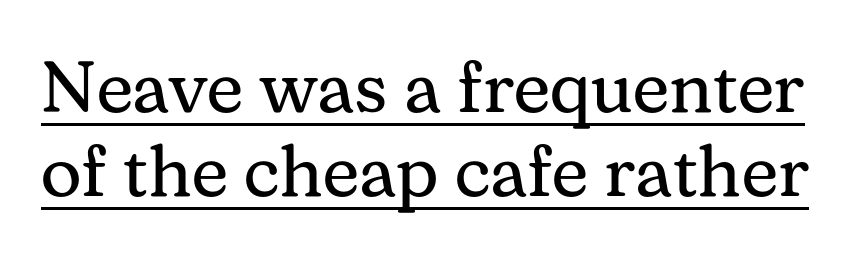
{"serif": "yes", "italic": "no", "bold": "no", "weight": "regular", "width": "normal", "stroke_contrast": "medium", "x_height": "medium", "monospaced": "no", "underline": "yes", "line_spacing_ratio": 1.16, "letter_spacing": "normal", "letter_spacing_em": 0.0, "glyph_px": 72}
